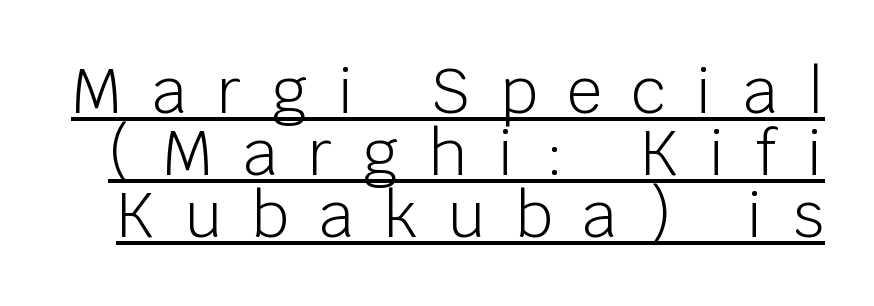
Each stroke keeps to a modest, everyday thickness or less. The letters are spread apart with noticeably loose tracking. The rendered words wear a rule along their underside. To sum up the face: it is a sans, with no serifs.
